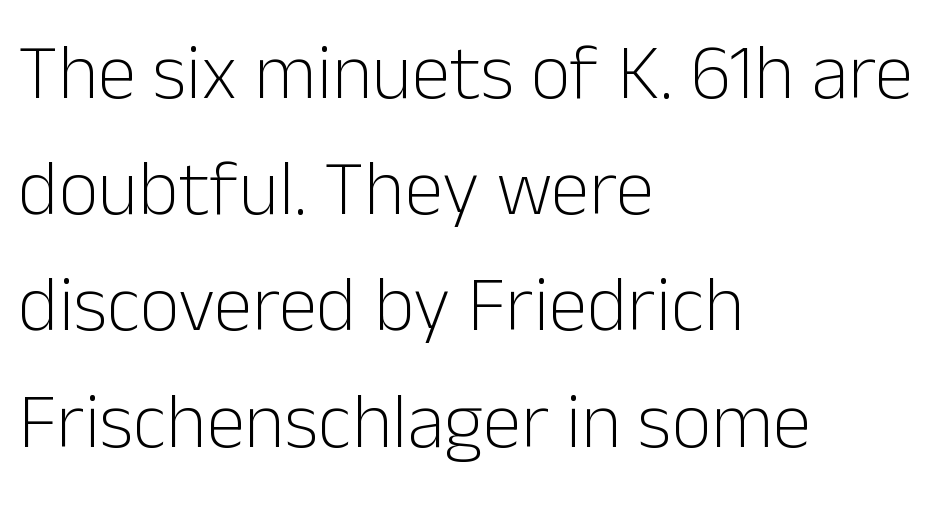
The image shows 78 px light sans-serif type, upright; set left-aligned, normal line spacing (1.49x), normal letter spacing, not underlined; low stroke contrast and a medium x-height.
